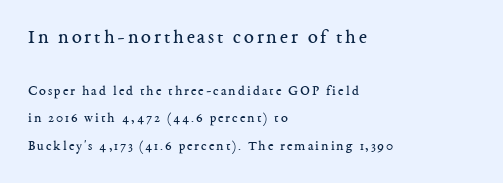
The image shows 20 px text type, upright; set left-aligned, loose line spacing (1.98x), not underlined; the first (top) block is 1.43x larger.
